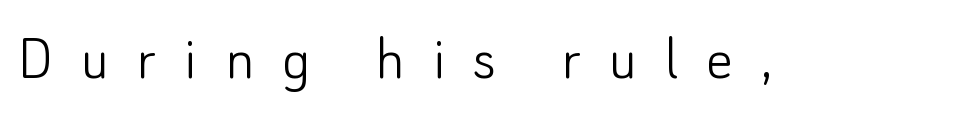
The image shows 67 px light sans-serif type, upright; set unusually wide letter spacing (+0.41 em), not underlined; low stroke contrast and a small x-height.
